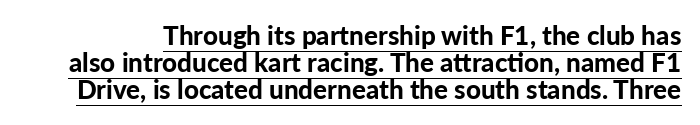
The image shows 26 px bold type, upright; set tight line spacing (1.04x), normal letter spacing, underlined.
